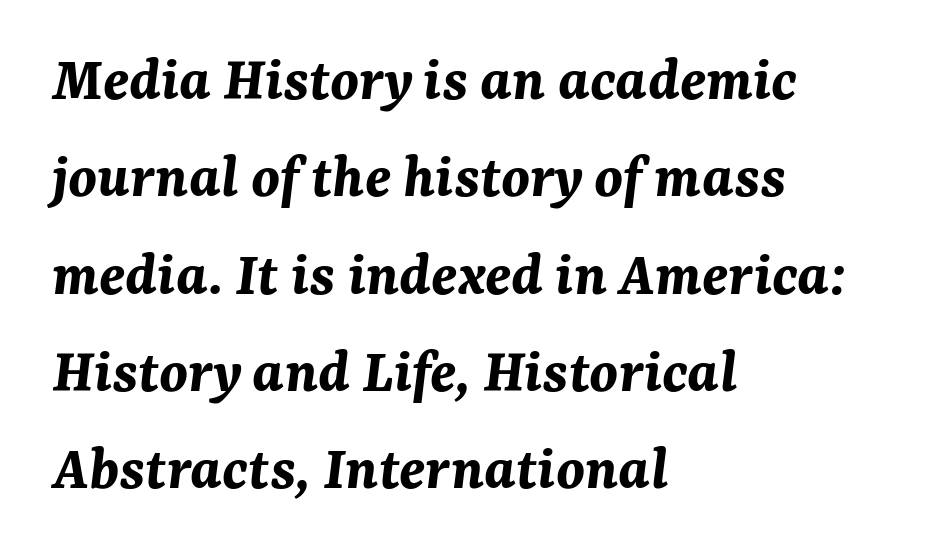
The image shows 64 px bold type, italic (leaning right); set left-aligned, normal line spacing (1.52x), normal letter spacing, not underlined; medium stroke contrast and a medium x-height.
